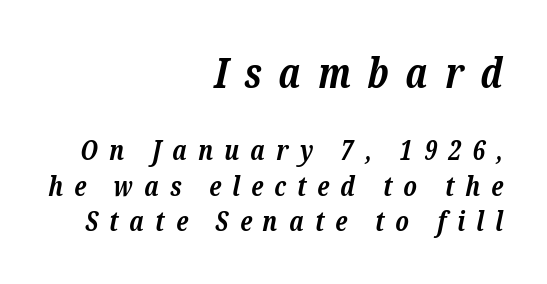
A student would call this right alignment; a typographer would say flush right, rag left. The typesetting leans heavy: a genuine bold. Visually, the top section dominates because its glyphs are scaled up. Check the space under the baseline: it is left empty. The type is letterspaced generously, with wide tracking.
